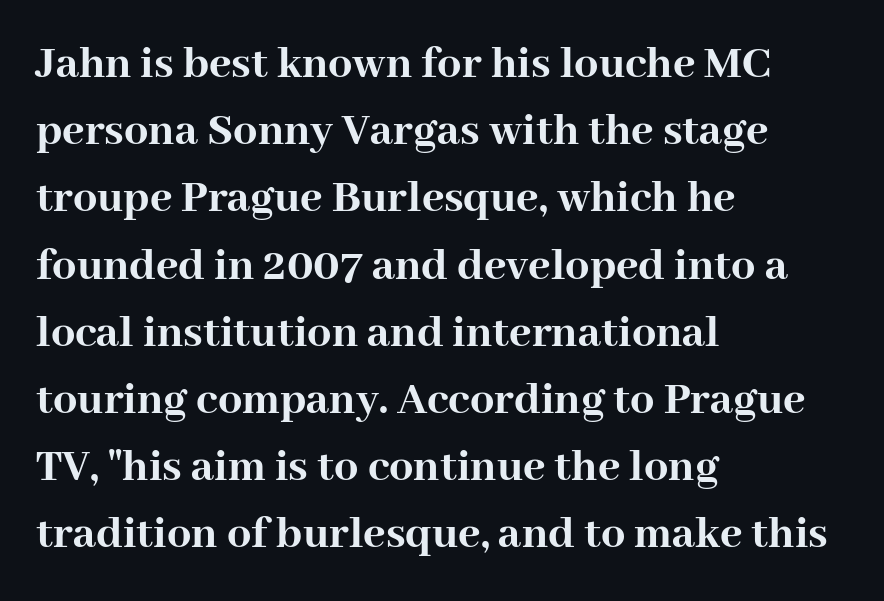
Q: Is the text bold? A: Yes.
Q: Is the text italic (slanted)? A: No, it is upright.
Q: Is the typeface a serif or a sans-serif typeface? A: Serif.
Q: Is the text underlined? A: No.
Q: How is the paragraph aligned? A: Left-aligned.
Q: Is the spacing between letters normal or unusually wide? A: Normal.
Q: Is the spacing between lines tight, normal or loose? A: Normal.
Q: Width (condensed, normal, or wide)? A: Normal.
Q: Stroke contrast? A: High.
Q: x-height? A: Medium.
Q: Monospaced? A: No.
